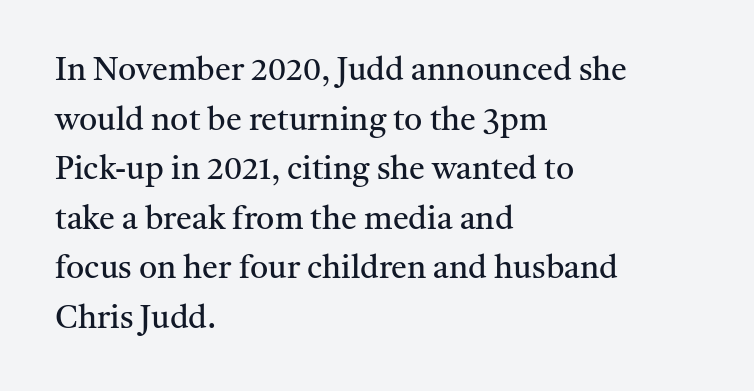
Q: Is the text bold? A: No.
Q: Is the text italic (slanted)? A: No, it is upright.
Q: Is the typeface a serif or a sans-serif typeface? A: Serif.
Q: Is the text underlined? A: No.
Q: How is the paragraph aligned? A: Left-aligned.
Q: Is the spacing between letters normal or unusually wide? A: Normal.
Q: Is the spacing between lines tight, normal or loose? A: Normal.
Q: Width (condensed, normal, or wide)? A: Normal.
Q: Stroke contrast? A: Medium.
Q: x-height? A: Medium.
Q: Monospaced? A: No.
